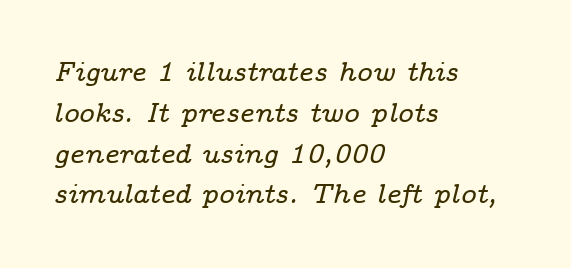
The image shows 27 px text type, italic (leaning right); set left-aligned, normal line spacing (1.51x), normal letter spacing, not underlined.
